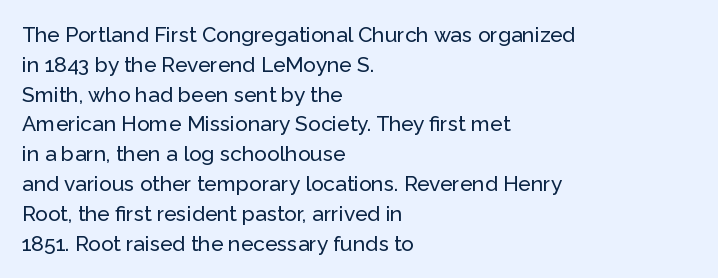
The image shows 21 px text type, upright; set left-aligned, normal line spacing (1.42x), normal letter spacing, not underlined.
